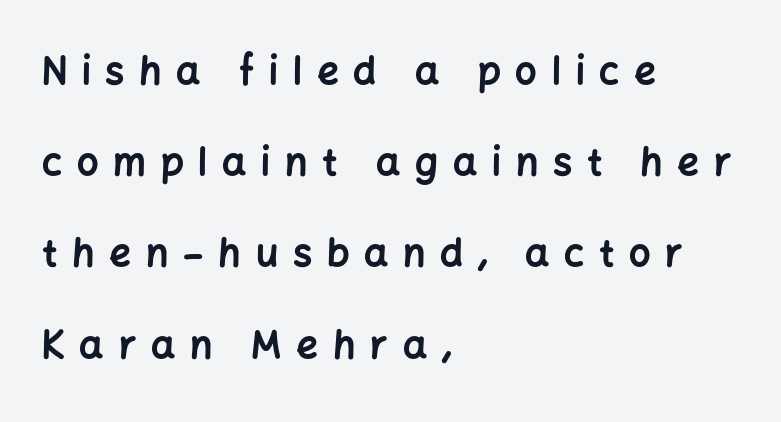
Are there feet on the stems? There aren't — it's a sans. Descender tails drop into unmarked territory. Typographic density is high because the face is bold. All the whitespace from short lines collects on the right.
